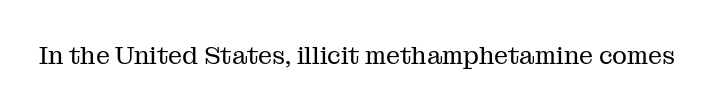
The image shows 25 px text type, upright; set normal letter spacing, not underlined.
